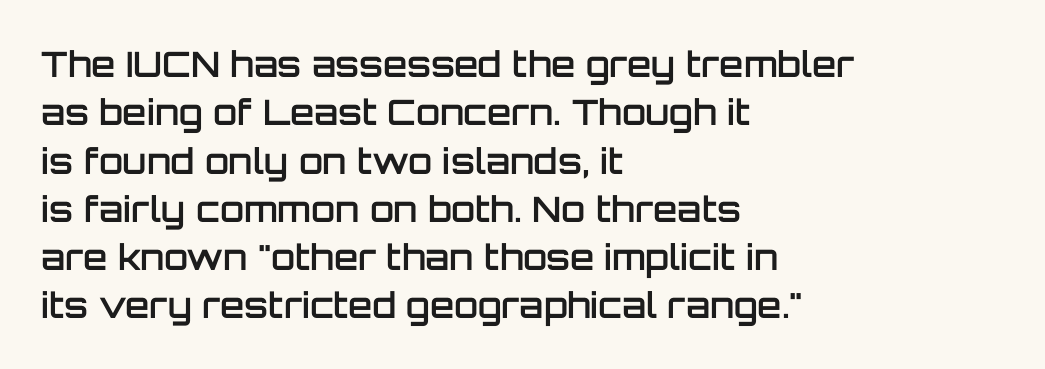
The passage shown is typed in a proportional face where columns would drift. Font category for this specimen: sans-serif. Posture: upright roman. Summary of vertical rhythm: regular, with standard interline spacing. Descenders hang freely into open space. What stands out about the letter spacing? Nothing — it is the standard amount.
